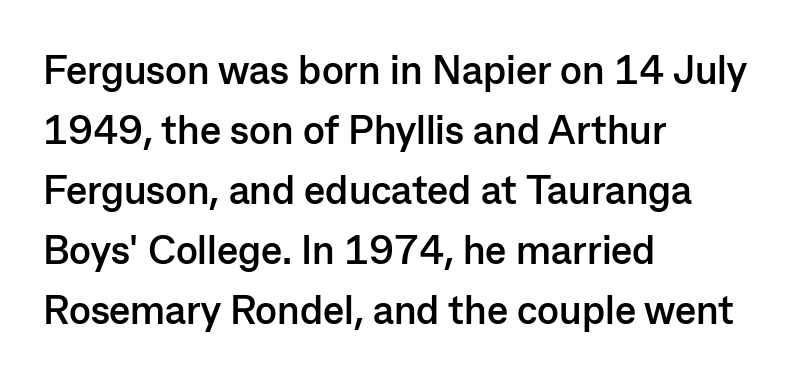
Is the letter spacing exaggerated? No — it looks like the ordinary default. The type sits square on the baseline with zero lean. The text was rendered using a sans face with plain stroke endings. The passage shown is typed in a proportional face where columns would drift. Caption: bold face, heavy strokes. Students, observe: this is what conventionally led text looks like.
